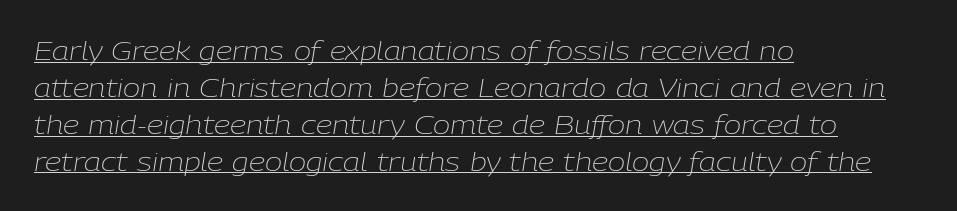
Q: Is the text bold? A: No.
Q: Is the text italic (slanted)? A: Yes, it leans right by about 9 degrees.
Q: Is the text underlined? A: Yes.
Q: How is the paragraph aligned? A: Left-aligned.
Q: Is the spacing between letters normal or unusually wide? A: Normal.
Q: Is the spacing between lines tight, normal or loose? A: Normal.
